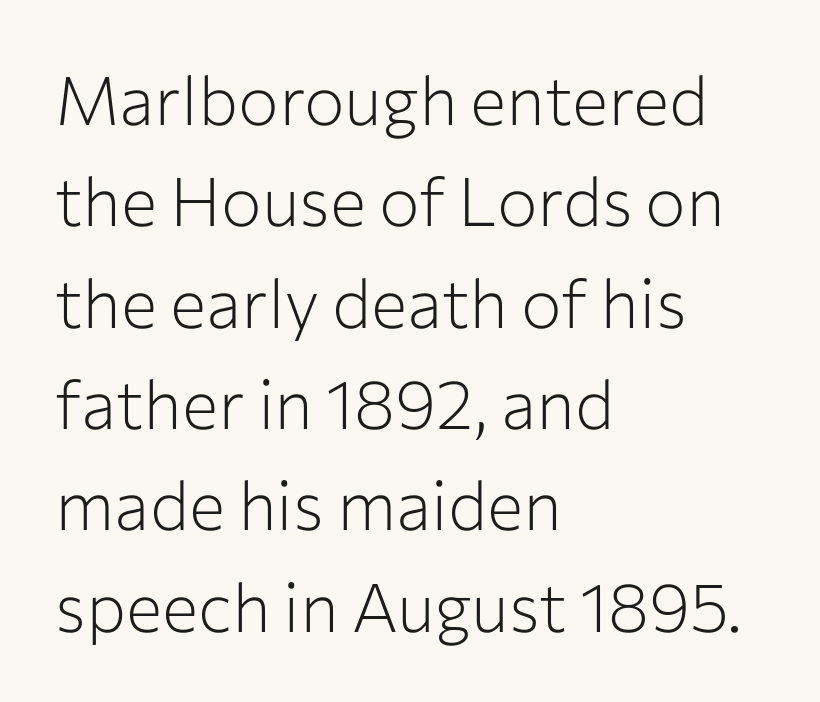
Q: Is the text bold? A: No.
Q: Is the text italic (slanted)? A: No, it is upright.
Q: Is the typeface a serif or a sans-serif typeface? A: Sans-serif.
Q: Is the text underlined? A: No.
Q: How is the paragraph aligned? A: Left-aligned.
Q: Is the spacing between letters normal or unusually wide? A: Normal.
Q: Is the spacing between lines tight, normal or loose? A: Normal.
Q: Width (condensed, normal, or wide)? A: Normal.
Q: Stroke contrast? A: Low.
Q: x-height? A: Medium.
Q: Monospaced? A: No.
